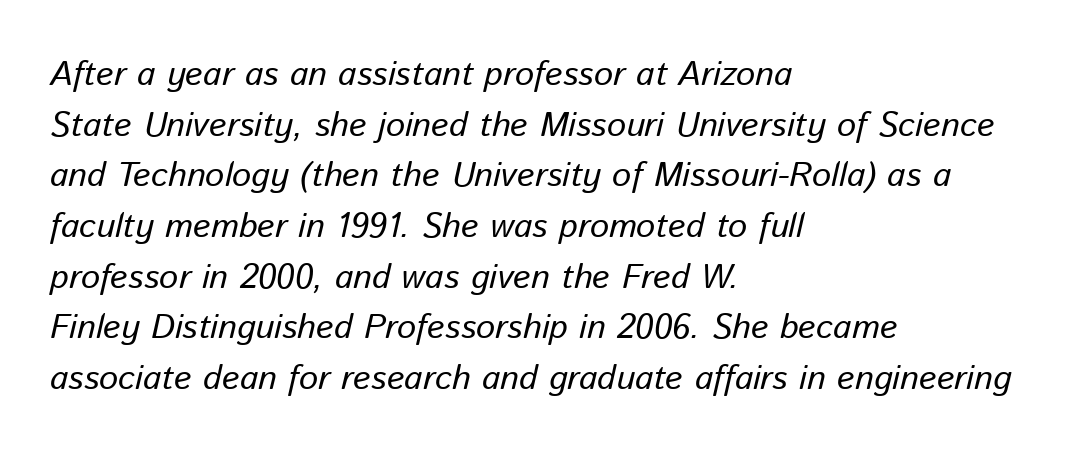
Q: Is the text italic (slanted)? A: Yes, it leans right by about 13 degrees.
Q: Is the text underlined? A: No.
Q: How is the paragraph aligned? A: Left-aligned.
Q: Is the spacing between letters normal or unusually wide? A: Normal.
Q: Is the spacing between lines tight, normal or loose? A: Normal.
Q: Width (condensed, normal, or wide)? A: Normal.
Q: Stroke contrast? A: Low.
Q: x-height? A: Medium.
Q: Monospaced? A: No.
